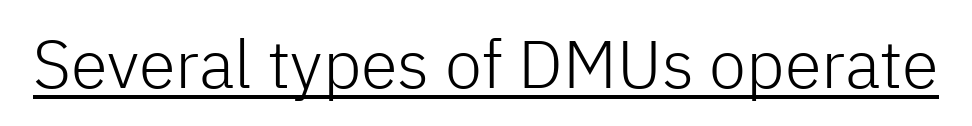
Underline: present. Character widths vary here, with narrow letters taking less room than wide ones. Serifs: no, the terminals of the letterforms are clean. What stands out about the letter spacing? Nothing — it is the standard amount. A roman cut, with each character standing at attention.
